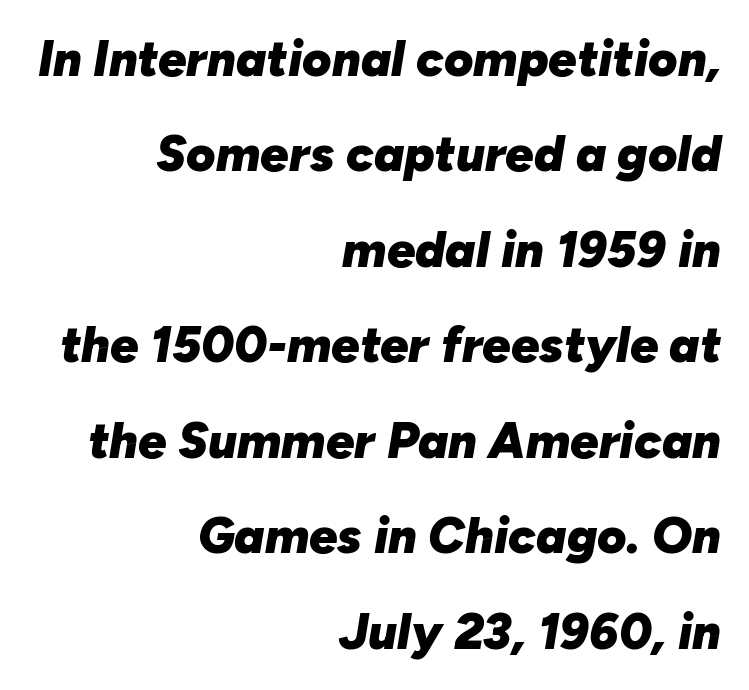
{"italic": "yes", "lean": "right", "slant_degrees": 10, "bold": "yes", "weight": "heavy", "width": "normal", "stroke_contrast": "low", "x_height": "medium", "monospaced": "no", "underline": "no", "align": "right", "line_spacing": "loose", "line_spacing_ratio": 1.91, "letter_spacing": "normal", "letter_spacing_em": 0.0, "glyph_px": 50}
